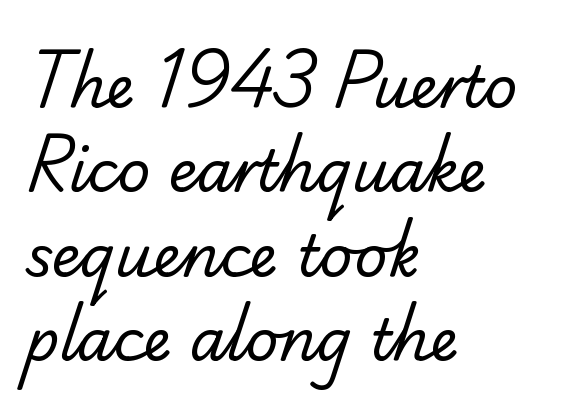
Q: Is the text bold? A: No.
Q: Is the typeface a serif or a sans-serif typeface? A: Serif.
Q: Is the text underlined? A: No.
Q: How is the paragraph aligned? A: Left-aligned.
Q: Is the spacing between letters normal or unusually wide? A: Normal.
Q: Is the spacing between lines tight, normal or loose? A: Normal.
Q: Width (condensed, normal, or wide)? A: Normal.
Q: Stroke contrast? A: Low.
Q: x-height? A: Small.
Q: Monospaced? A: No.
